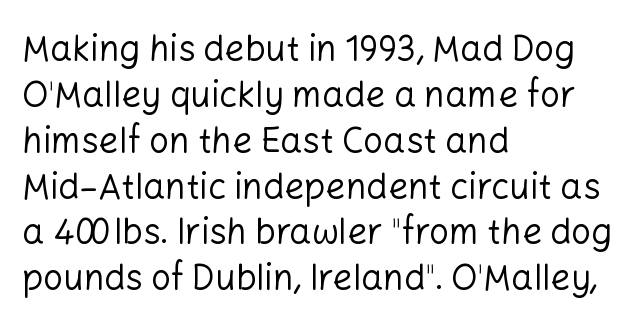
The image shows 35 px regular-weight sans-serif type, upright; set left-aligned, normal line spacing (1.31x), normal letter spacing, not underlined; low stroke contrast and a medium x-height.
